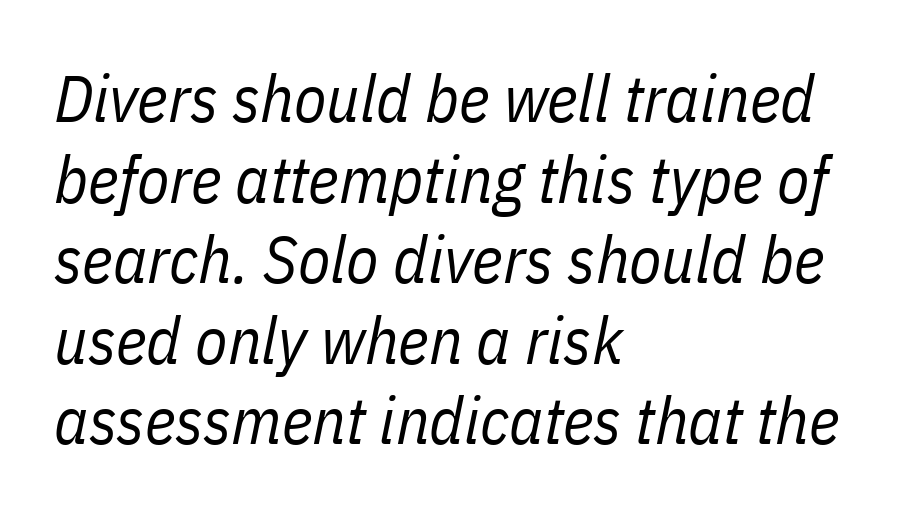
Every character sits at an angle, as italics do. Honestly, there is no underline to notice here at all. This sample has the flowing, uneven cadence of proportional lettering. The typesetter chose a ragged-right arrangement here.
